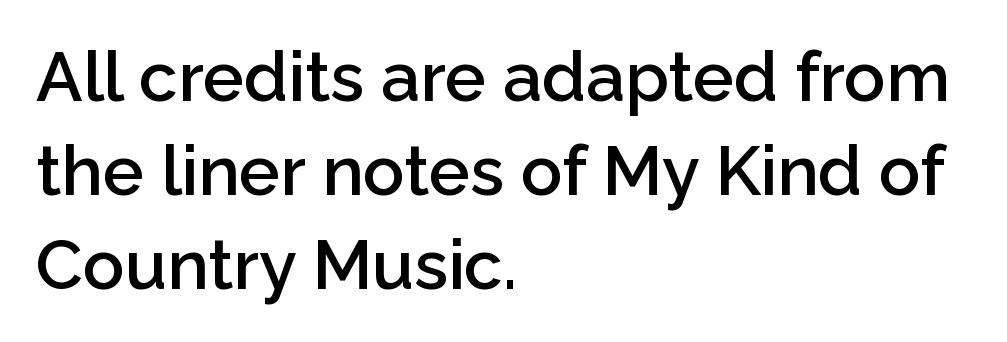
Compared with typical body copy, the letter spacing here is the same. The glyphs are unaccompanied by any horizontal stroke below them. Here the designer chose a conventional face with non-uniform glyph widths. Nope, no serifs anywhere on these letters.
